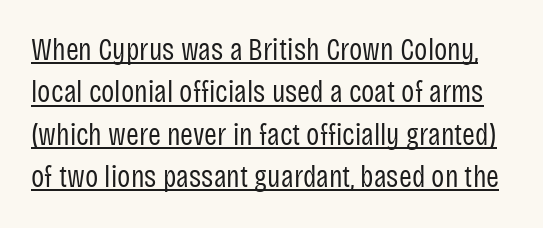
The image shows 31 px regular-weight, condensed sans-serif type, upright; set normal line spacing (1.37x), normal letter spacing, underlined; low stroke contrast and a large x-height.
